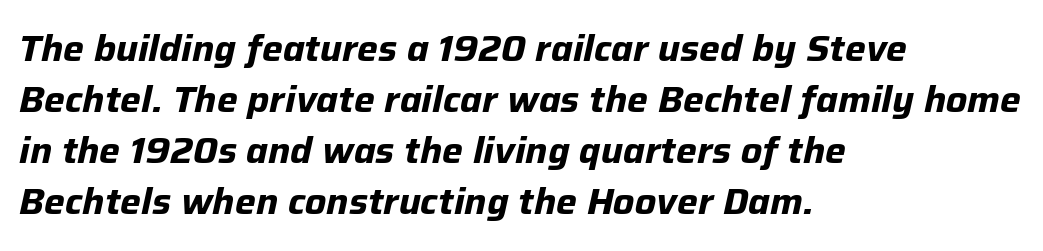
Q: Is the text bold? A: Yes.
Q: Is the text italic (slanted)? A: Yes, it leans right by about 12 degrees.
Q: Is the text underlined? A: No.
Q: How is the paragraph aligned? A: Left-aligned.
Q: Is the spacing between letters normal or unusually wide? A: Normal.
Q: Is the spacing between lines tight, normal or loose? A: Normal.
Q: Width (condensed, normal, or wide)? A: Normal.
Q: Stroke contrast? A: Low.
Q: x-height? A: Medium.
Q: Monospaced? A: No.
